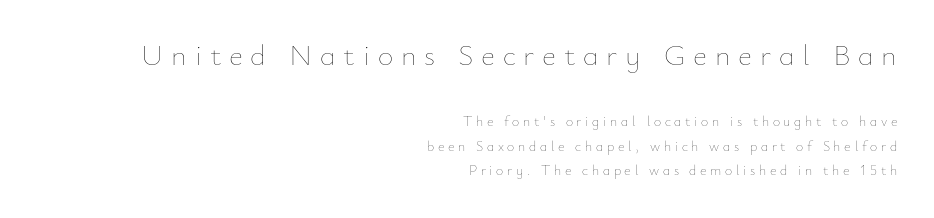
The image shows 30 px thin type, upright; set right-aligned, line spacing 1.75x, unusually wide letter spacing (+0.26 em), not underlined; the first (top) block is 2.14x larger; low stroke contrast and a small x-height.
